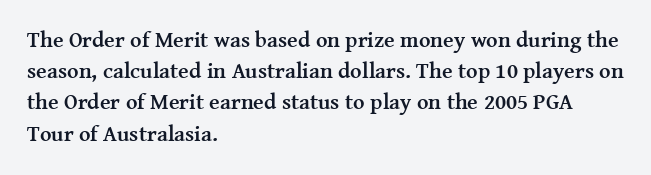
The image shows 22 px bold type, upright; set left-aligned, normal line spacing (1.42x), normal letter spacing, not underlined.
